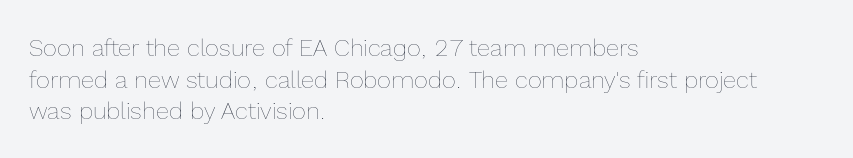
The image shows 24 px text type, upright; set left-aligned, normal line spacing (1.32x), normal letter spacing, not underlined.
